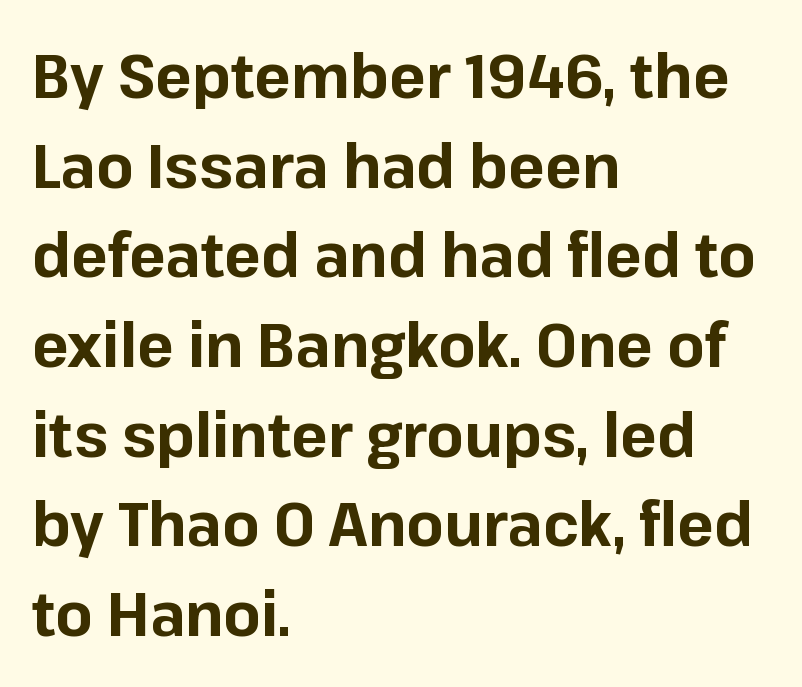
The image shows 61 px bold sans-serif type, upright; set left-aligned, normal line spacing (1.47x), normal letter spacing, not underlined; low stroke contrast and a medium x-height.
